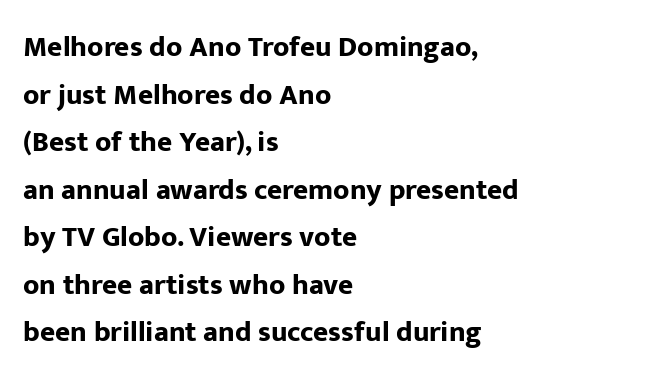
This rendering features lettering with no underline. Strong, thick strokes mark this as bold type. The passage shown is typeset with a sans-serif family. Does the copy run flush right? No — it runs flush left. The letterforms sit shoulder to shoulder at normal distance.
